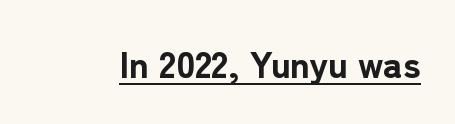
{"serif": "no", "italic": "no", "bold": "yes", "weight": "bold", "width": "normal", "stroke_contrast": "low", "x_height": "medium", "monospaced": "no", "underline": "yes", "letter_spacing": "normal", "letter_spacing_em": 0.0, "glyph_px": 37}
